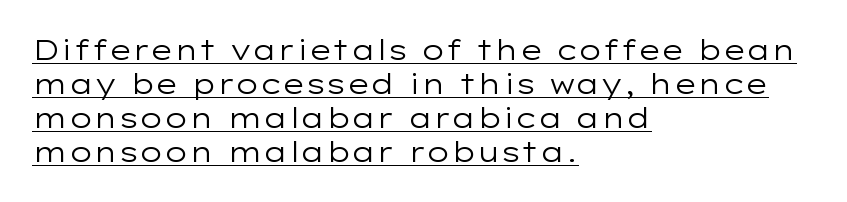
{"serif": "no", "italic": "no", "bold": "no", "weight": "regular", "width": "wide", "stroke_contrast": "low", "x_height": "medium", "monospaced": "no", "underline": "yes", "align": "left", "line_spacing_ratio": 1.22, "letter_spacing": "normal", "letter_spacing_em": 0.0, "glyph_px": 28}
